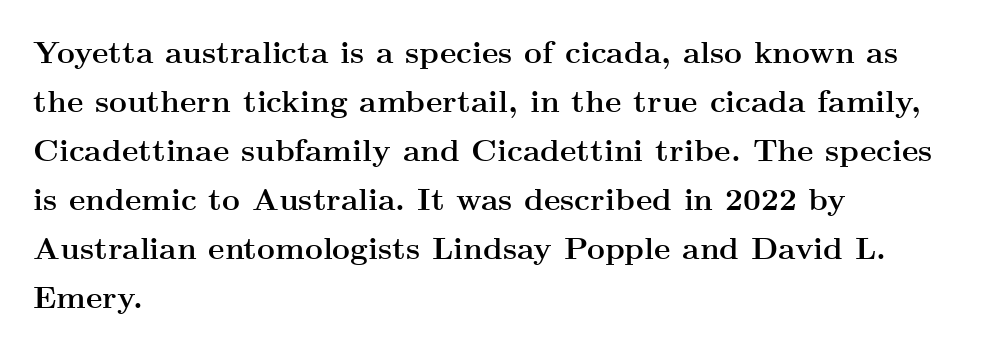
Q: Is the text bold? A: Yes.
Q: Is the text italic (slanted)? A: No, it is upright.
Q: Is the typeface a serif or a sans-serif typeface? A: Serif.
Q: Is the text underlined? A: No.
Q: How is the paragraph aligned? A: Left-aligned.
Q: Is the spacing between letters normal or unusually wide? A: Normal.
Q: Is the spacing between lines tight, normal or loose? A: Normal.
Q: Width (condensed, normal, or wide)? A: Wide.
Q: Stroke contrast? A: Medium.
Q: x-height? A: Small.
Q: Monospaced? A: No.
